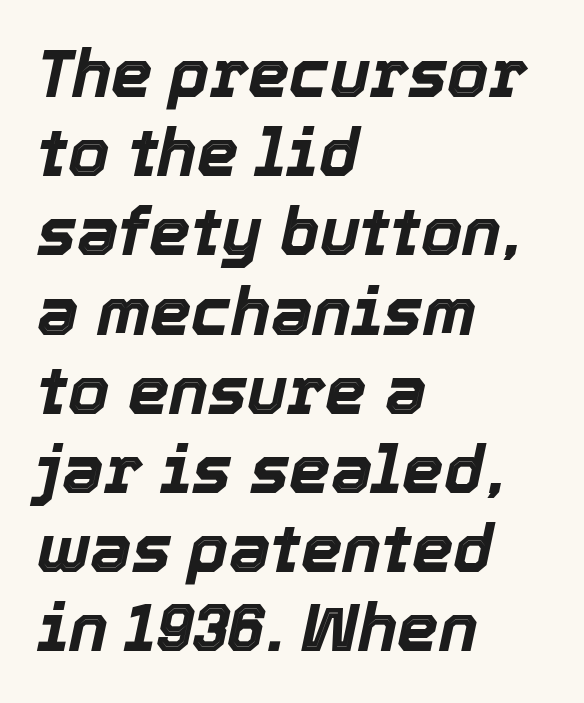
{"italic": "yes", "lean": "right", "slant_degrees": 12, "bold": "yes", "weight": "bold", "width": "normal", "x_height": "medium", "monospaced": "no", "underline": "no", "align": "left", "line_spacing_ratio": 1.2, "letter_spacing": "normal", "letter_spacing_em": 0.0, "glyph_px": 66}
